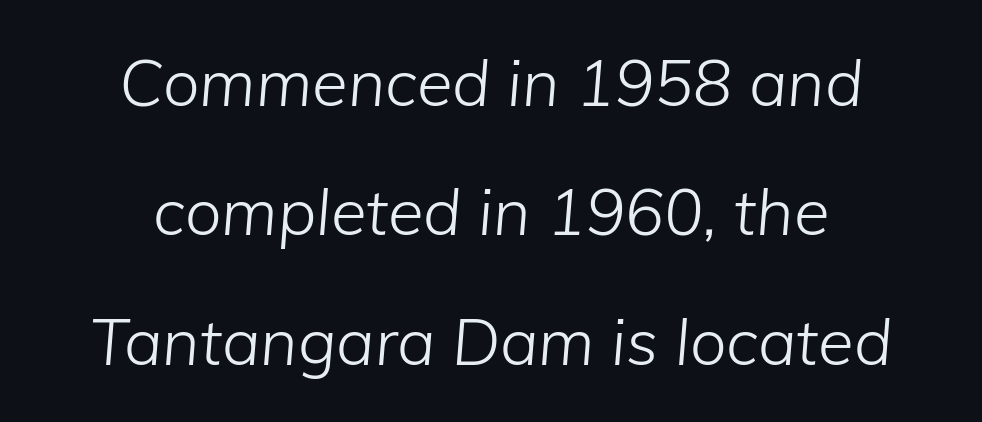
Caption: standard tracking, unaltered. A quiet, ordinary-to-light weight characterises the typeface. Descender tails drop into unmarked territory. Notice how the stems are inclined rather than vertical — that's the hallmark of italics.
